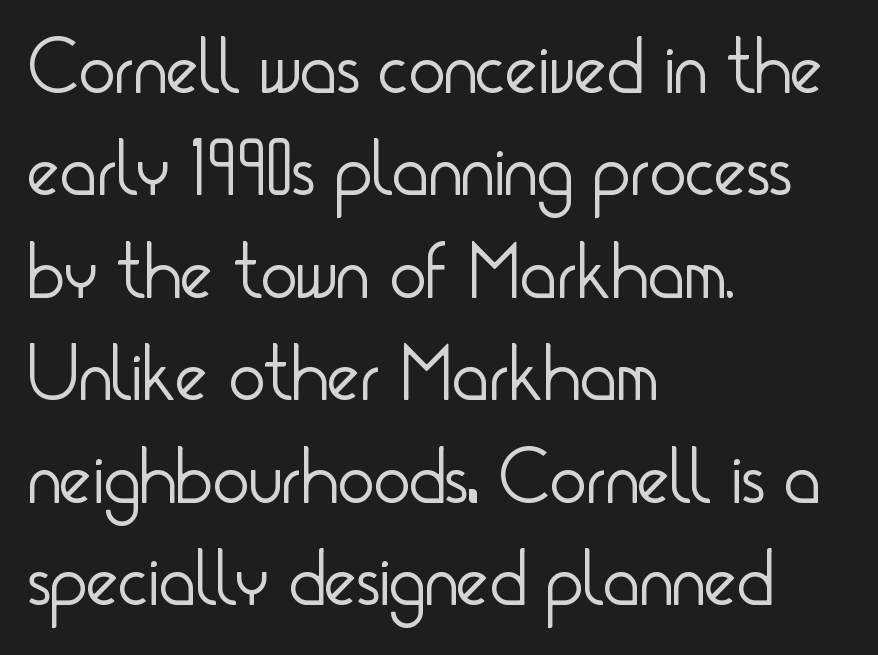
Heaviness? Minimal to ordinary, like unemphasized prose. Default kerning and tracking; the words read as compact shapes. Observe the absence of serifs on each vertical stroke in this sample. Words float on clear page, feet unadorned.
